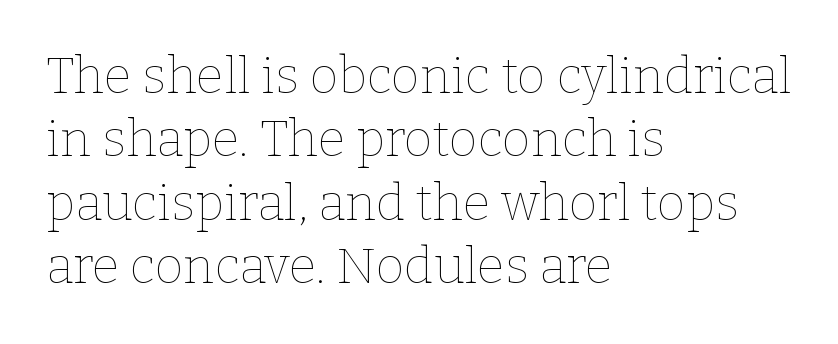
{"italic": "no", "bold": "no", "weight": "thin", "width": "normal", "stroke_contrast": "low", "x_height": "medium", "monospaced": "no", "underline": "no", "align": "left", "line_spacing": "normal", "line_spacing_ratio": 1.27, "letter_spacing": "normal", "letter_spacing_em": 0.0, "glyph_px": 50}
